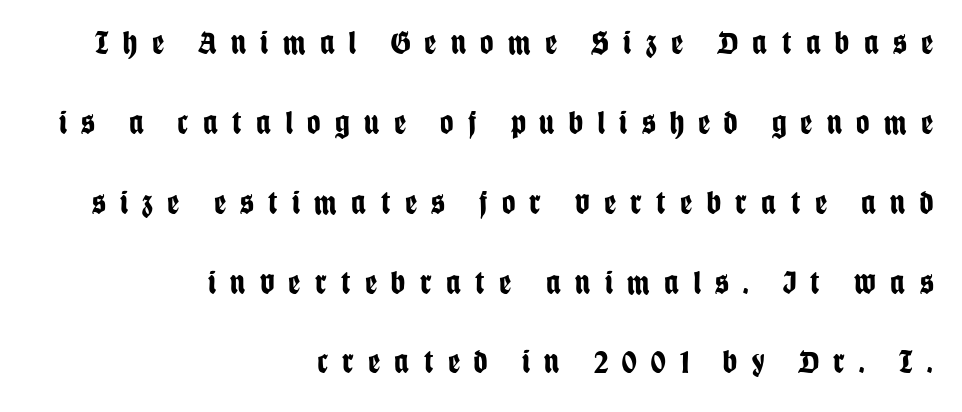
{"serif": "no", "italic": "no", "bold": "yes", "weight": "bold", "width": "condensed", "stroke_contrast": "low", "x_height": "large", "monospaced": "no", "underline": "no", "align": "right", "line_spacing": "loose", "line_spacing_ratio": 2.42, "letter_spacing": "wide", "letter_spacing_em": 0.44, "glyph_px": 33}
